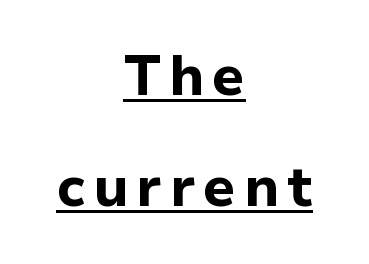
Q: Is the text bold? A: Yes.
Q: Is the text italic (slanted)? A: No, it is upright.
Q: Is the typeface a serif or a sans-serif typeface? A: Sans-serif.
Q: Is the text underlined? A: Yes.
Q: How is the paragraph aligned? A: Centered.
Q: Is the spacing between lines tight, normal or loose? A: Loose.
Q: Width (condensed, normal, or wide)? A: Normal.
Q: Stroke contrast? A: Low.
Q: x-height? A: Medium.
Q: Monospaced? A: No.
